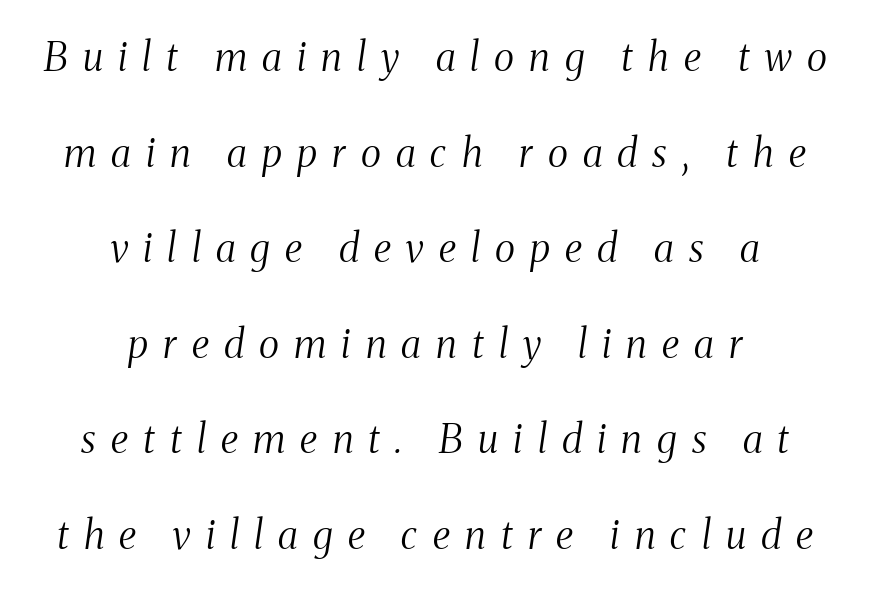
The image shows 39 px light, condensed serif type, italic (leaning right); set centered, loose line spacing (2.45x), unusually wide letter spacing (+0.39 em), not underlined; medium stroke contrast and a medium x-height.
